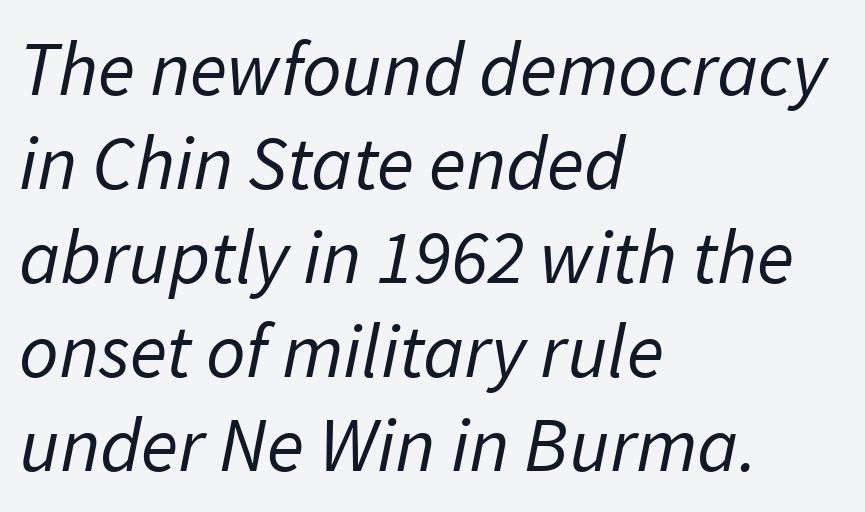
{"serif": "no", "bold": "no", "weight": "regular", "width": "normal", "stroke_contrast": "low", "x_height": "medium", "monospaced": "no", "underline": "no", "align": "left", "line_spacing_ratio": 1.22, "letter_spacing": "normal", "letter_spacing_em": 0.0, "glyph_px": 77}
